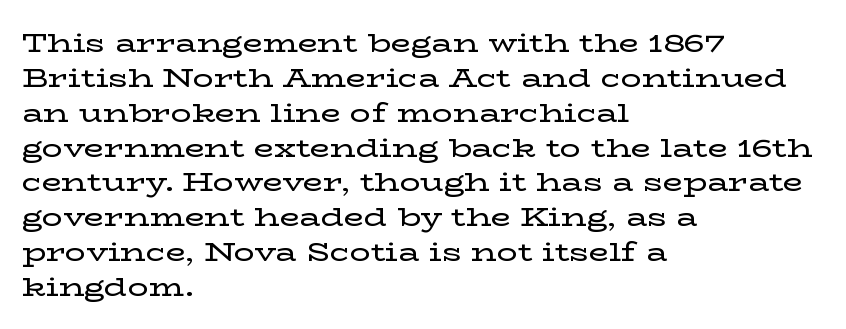
{"italic": "no", "underline": "no", "align": "left", "line_spacing": "normal", "line_spacing_ratio": 1.34, "letter_spacing": "normal", "letter_spacing_em": 0.0, "glyph_px": 26}
